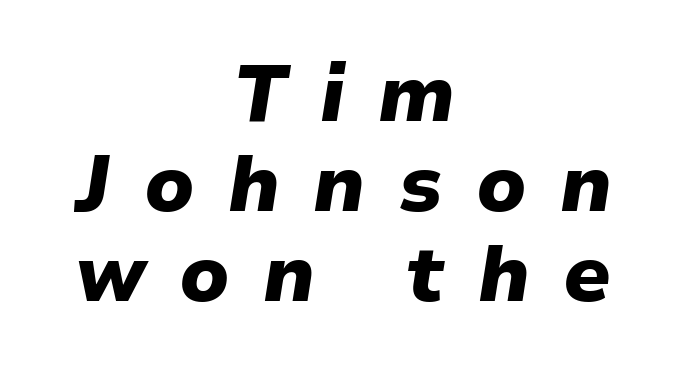
The image shows 79 px heavy type, italic (leaning right); set centered, tight line spacing (1.14x), unusually wide letter spacing (+0.42 em), not underlined; low stroke contrast and a medium x-height.
